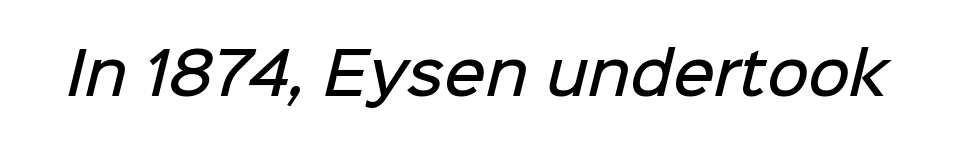
Q: Is the text bold? A: Semi-bold.
Q: Is the typeface a serif or a sans-serif typeface? A: Sans-serif.
Q: Is the text underlined? A: No.
Q: Is the spacing between letters normal or unusually wide? A: Normal.
Q: Width (condensed, normal, or wide)? A: Normal.
Q: Stroke contrast? A: Low.
Q: x-height? A: Medium.
Q: Monospaced? A: No.
